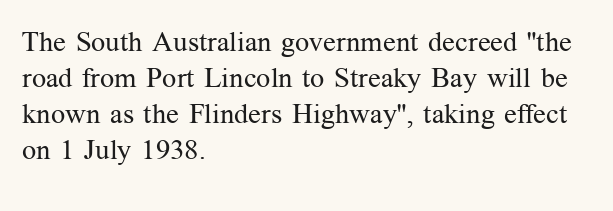
Q: Is the text bold? A: No.
Q: Is the text italic (slanted)? A: No, it is upright.
Q: Is the typeface a serif or a sans-serif typeface? A: Serif.
Q: Is the text underlined? A: No.
Q: How is the paragraph aligned? A: Left-aligned.
Q: Is the spacing between letters normal or unusually wide? A: Normal.
Q: Is the spacing between lines tight, normal or loose? A: Normal.
Q: Width (condensed, normal, or wide)? A: Normal.
Q: Stroke contrast? A: Medium.
Q: x-height? A: Medium.
Q: Monospaced? A: No.
